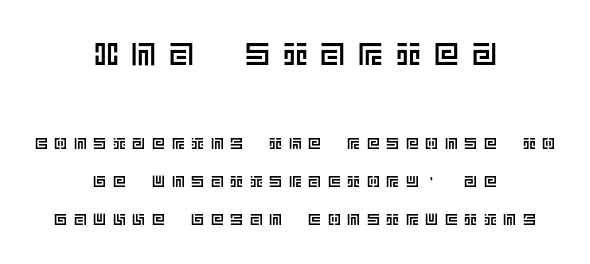
Compared with typical body copy, the letter spacing here is much looser. If you measured baseline to baseline, you'd find a long distance. Is the lower block the larger one? No — the upper block carries the bigger type. Typeset on center — no edge is straight. Each row of text sits above clean, open space.
